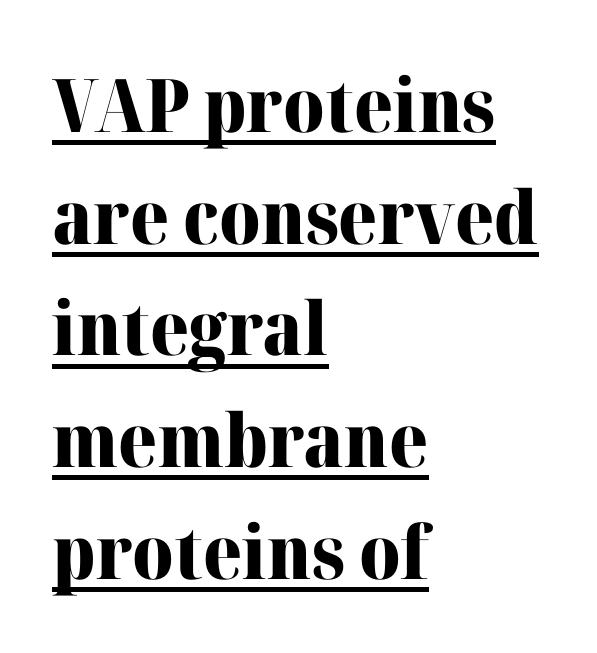
{"serif": "yes", "italic": "no", "bold": "yes", "weight": "heavy", "width": "normal", "stroke_contrast": "high", "x_height": "medium", "monospaced": "no", "underline": "yes", "align": "left", "line_spacing": "normal", "line_spacing_ratio": 1.51, "letter_spacing": "normal", "letter_spacing_em": 0.0, "glyph_px": 74}
